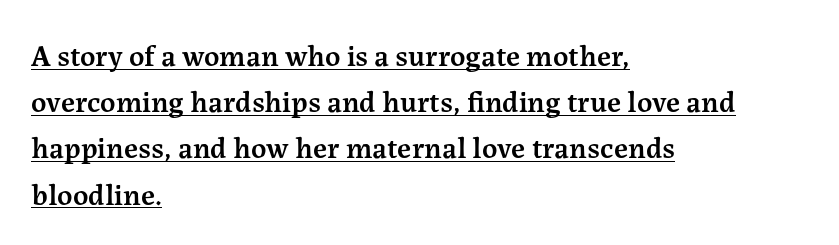
The image shows 30 px semibold serif type, upright; set left-aligned, normal line spacing (1.54x), normal letter spacing, underlined; medium stroke contrast and a medium x-height.
